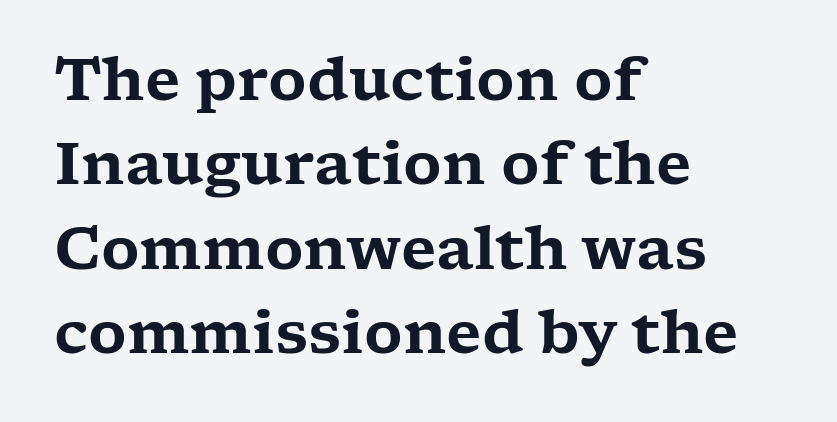
The image shows 59 px wide serif type, upright; set left-aligned, normal line spacing (1.43x), normal letter spacing, not underlined; low stroke contrast and a medium x-height.
